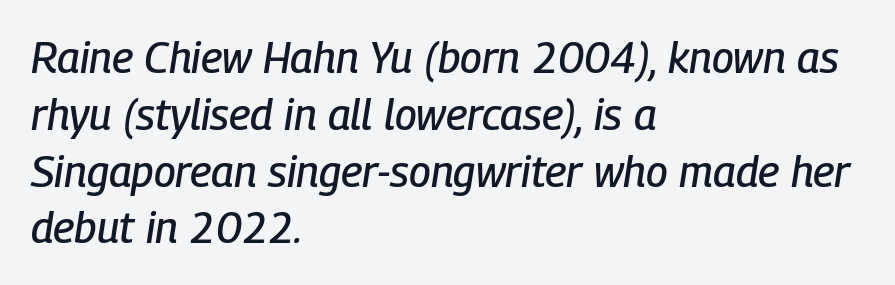
Notice how the passage keeps a crisp vertical edge on the left only. These lines sit exactly where default settings would place them. How are the letters spaced? Ordinarily, with no added tracking. Yep, that's italic — everything's leaning. Check the space under the baseline: it is left empty. Proportional: the letters do not fall into vertical columns.
